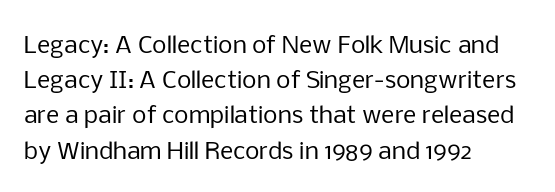
The image shows 23 px text type, upright; set left-aligned, normal line spacing (1.53x), normal letter spacing, not underlined.
